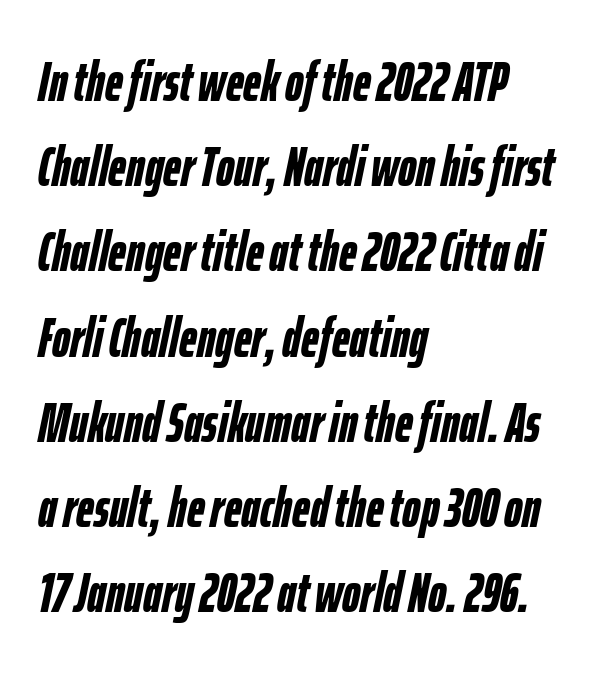
Q: Is the text bold? A: Yes.
Q: Is the text italic (slanted)? A: Yes, it leans right by about 12 degrees.
Q: Is the text underlined? A: No.
Q: How is the paragraph aligned? A: Left-aligned.
Q: Is the spacing between letters normal or unusually wide? A: Normal.
Q: Is the spacing between lines tight, normal or loose? A: Normal.
Q: Width (condensed, normal, or wide)? A: Condensed.
Q: Stroke contrast? A: Low.
Q: x-height? A: Medium.
Q: Monospaced? A: No.
